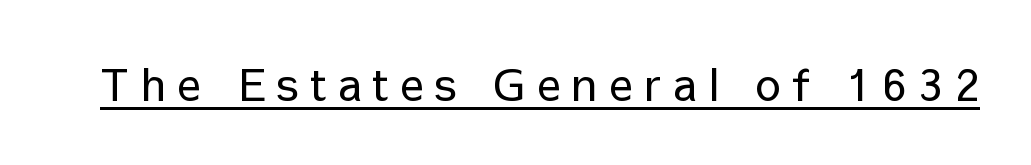
Nothing heavy about these letters — not bold at all. When letters stand straight like this, we call the style roman or upright. Notice how a bar underscores the lettering throughout. Proportional: the letters do not fall into vertical columns.
